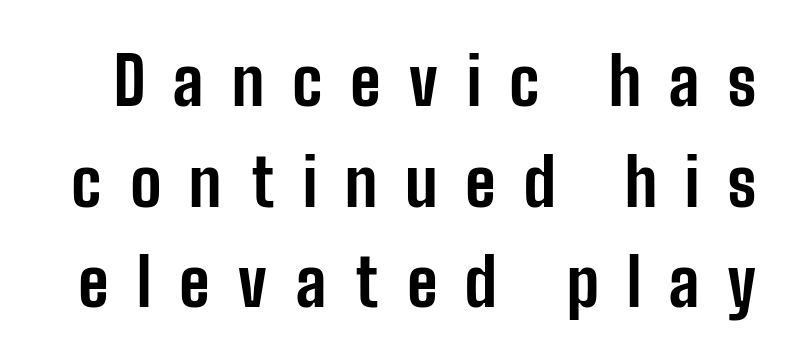
The image shows 65 px bold, condensed sans-serif type, upright; set normal line spacing (1.55x), unusually wide letter spacing (+0.43 em), not underlined; low stroke contrast and a medium x-height.
